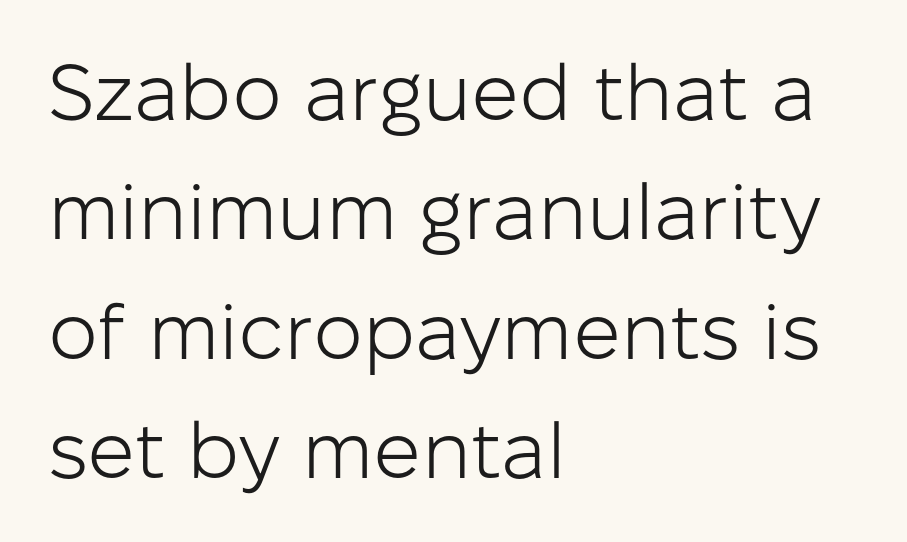
{"serif": "no", "italic": "no", "bold": "no", "weight": "light", "width": "normal", "stroke_contrast": "low", "x_height": "medium", "monospaced": "no", "underline": "no", "align": "left", "line_spacing": "normal", "line_spacing_ratio": 1.51, "letter_spacing": "normal", "letter_spacing_em": 0.0, "glyph_px": 79}
